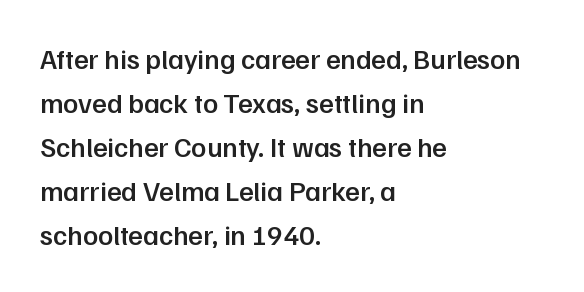
The rendering uses a semibold face; strokes are thickened but not to full bold. Each word holds together tightly as a unit, with standard inter-letter gaps. One glance says typical: line gaps are just what's usual. Casual observation: everything's shoved over to the left.
